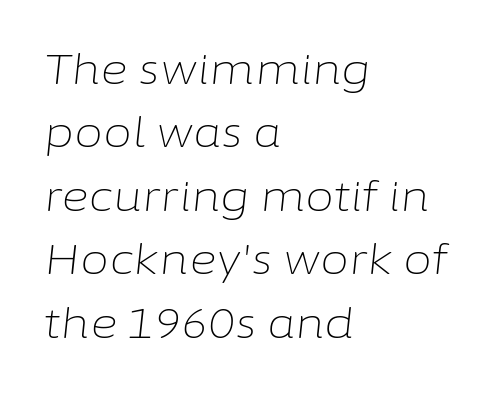
Q: Is the text bold? A: No.
Q: Is the text italic (slanted)? A: Yes, it leans right by about 6 degrees.
Q: Is the text underlined? A: No.
Q: How is the paragraph aligned? A: Left-aligned.
Q: Is the spacing between letters normal or unusually wide? A: Normal.
Q: Is the spacing between lines tight, normal or loose? A: Normal.
Q: Width (condensed, normal, or wide)? A: Normal.
Q: Stroke contrast? A: Low.
Q: x-height? A: Medium.
Q: Monospaced? A: No.
